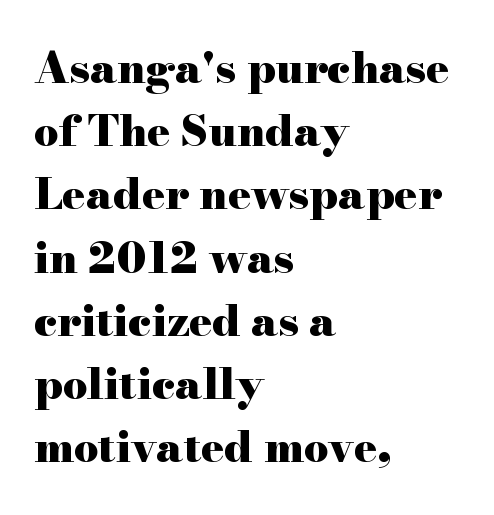
{"serif": "yes", "italic": "no", "bold": "yes", "weight": "heavy", "width": "wide", "stroke_contrast": "high", "x_height": "small", "monospaced": "no", "underline": "no", "align": "left", "line_spacing": "normal", "line_spacing_ratio": 1.47, "letter_spacing": "normal", "letter_spacing_em": 0.0, "glyph_px": 43}
